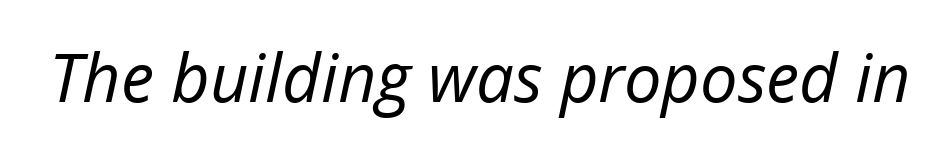
The image shows 67 px regular-weight type, italic (leaning right); set normal letter spacing, not underlined; low stroke contrast and a medium x-height.
